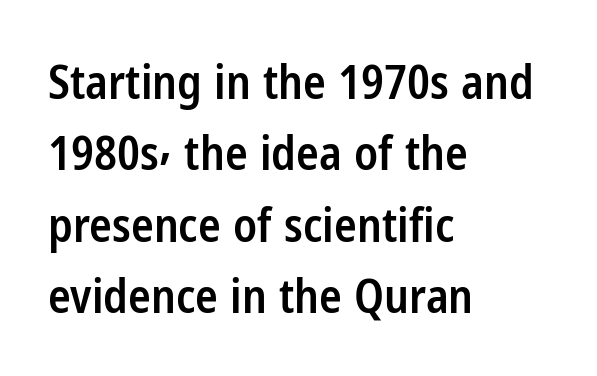
As a designer I'd log this as weight 600, semibold. The rendering anchors every line to the left-hand side. The gaps between neighbouring characters are ordinary and unremarkable. The passage shown is typed in a proportional face where columns would drift. A bare baseline throughout the passage. Students, observe: this is what conventionally led text looks like.
